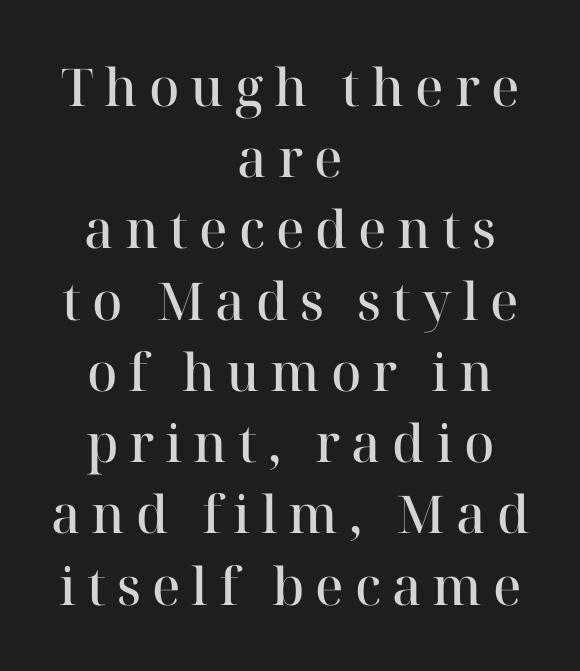
{"serif": "yes", "italic": "no", "bold": "semi", "weight": "semibold", "width": "normal", "stroke_contrast": "high", "x_height": "medium", "monospaced": "no", "underline": "no", "align": "center", "line_spacing": "normal", "line_spacing_ratio": 1.37, "letter_spacing": "wide", "letter_spacing_em": 0.21, "glyph_px": 52}
